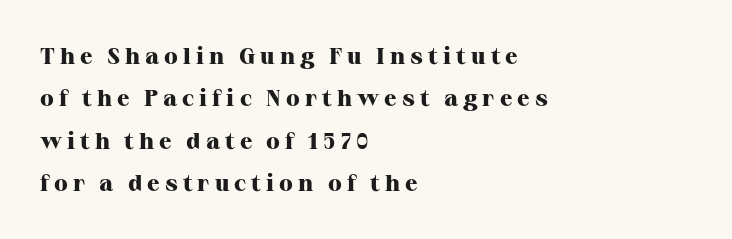
Q: Is the text bold? A: Yes.
Q: Is the text italic (slanted)? A: No, it is upright.
Q: Is the text underlined? A: No.
Q: How is the paragraph aligned? A: Left-aligned.
Q: Is the spacing between letters normal or unusually wide? A: Unusually wide.
